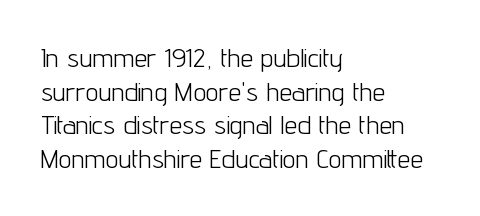
The image shows 26 px text type, upright; set left-aligned, normal line spacing (1.29x), normal letter spacing, not underlined.
